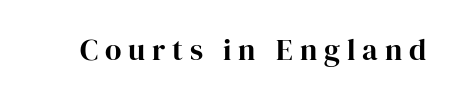
The image shows 30 px serif type, upright; set unusually wide letter spacing (+0.23 em), not underlined; high stroke contrast and a medium x-height.
